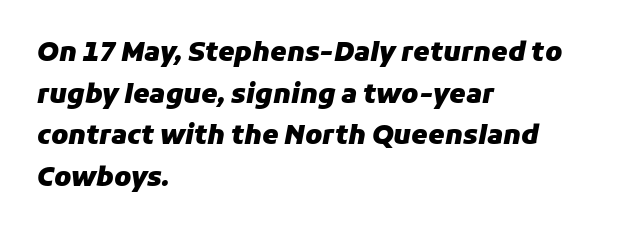
Q: Is the text bold? A: Yes.
Q: Is the text italic (slanted)? A: Yes, it leans right by about 11 degrees.
Q: Is the text underlined? A: No.
Q: How is the paragraph aligned? A: Left-aligned.
Q: Is the spacing between letters normal or unusually wide? A: Normal.
Q: Is the spacing between lines tight, normal or loose? A: Normal.
